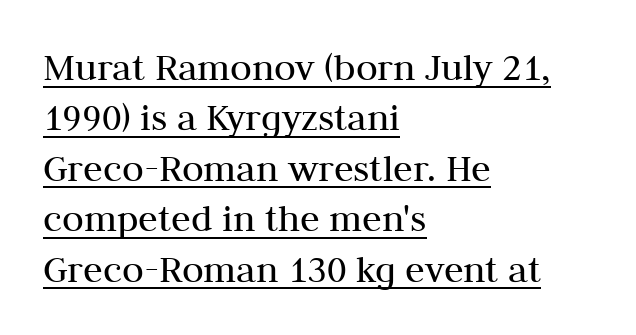
{"serif": "yes", "italic": "no", "bold": "no", "weight": "regular", "width": "normal", "stroke_contrast": "medium", "x_height": "medium", "monospaced": "no", "underline": "yes", "align": "left", "line_spacing": "normal", "line_spacing_ratio": 1.26, "letter_spacing": "normal", "letter_spacing_em": 0.0, "glyph_px": 40}
